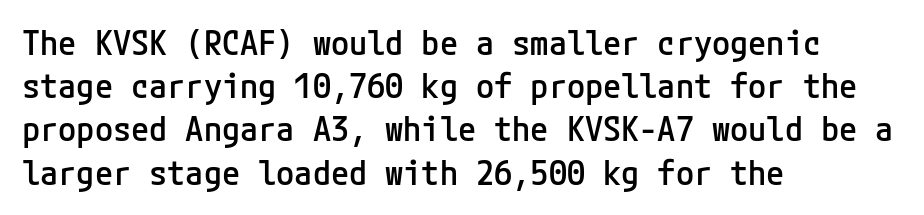
{"serif": "no", "italic": "no", "bold": "semi", "weight": "semibold", "width": "normal", "stroke_contrast": "low", "x_height": "medium", "underline": "no", "align": "left", "line_spacing": "normal", "line_spacing_ratio": 1.31, "letter_spacing": "normal", "letter_spacing_em": 0.0, "glyph_px": 33}
